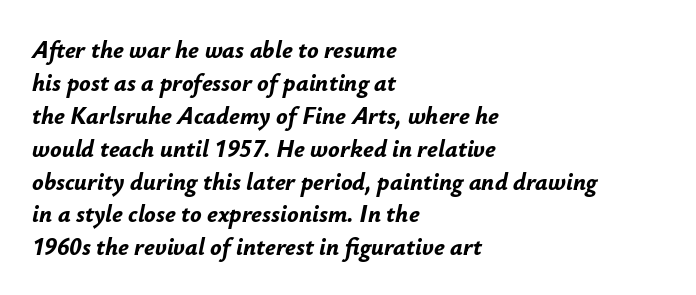
Q: Is the text bold? A: Yes.
Q: Is the text italic (slanted)? A: Yes, it leans right by about 12 degrees.
Q: Is the text underlined? A: No.
Q: How is the paragraph aligned? A: Left-aligned.
Q: Is the spacing between letters normal or unusually wide? A: Normal.
Q: Is the spacing between lines tight, normal or loose? A: Normal.
